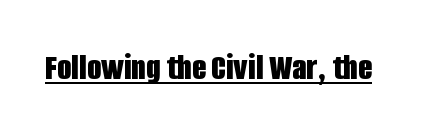
Style check: upright. In terms of letterform style, serifs are entirely absent. The passage shown has conventional tracking throughout. The letters advance in unequal steps, a hallmark of proportional type. These words are printed bold, with thick strokes throughout. The specimen includes a rule beneath the text block's lines.
